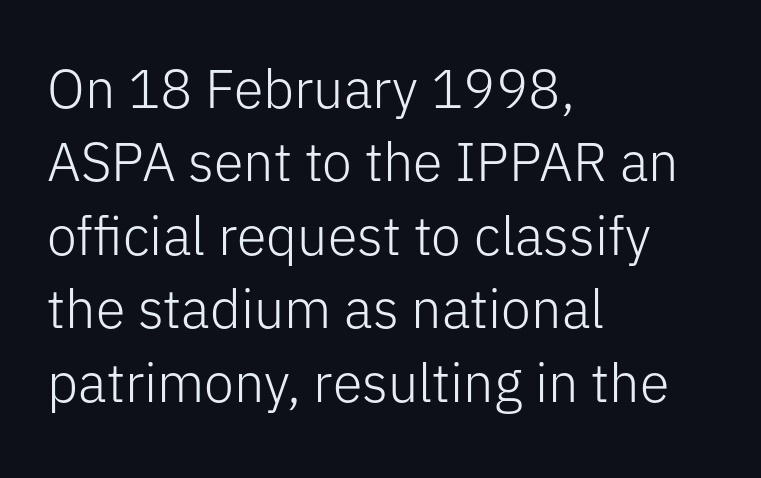
Each letter keeps its own natural width here, so spacing adapts to shape. Short and long lines alike share a common starting point at left. The tracking reads as untouched default to a designer's eye. These lines are composed in type without serifs.
